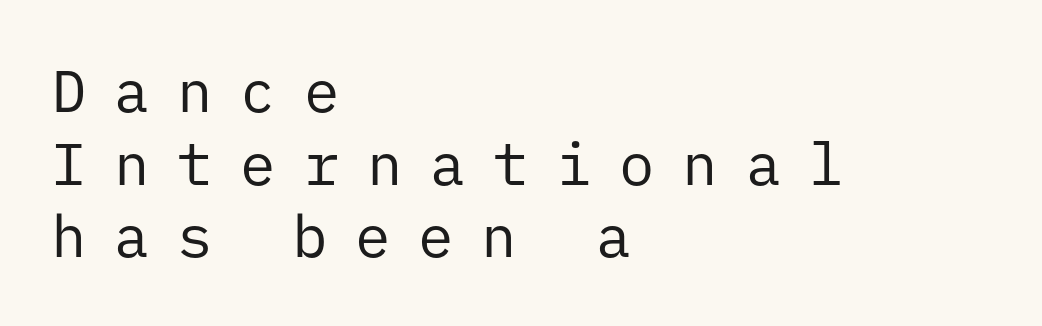
Does the lettering tilt? It doesn't — this is upright. Examine the stroke ends and you'll find no serifs. This is not heavy type; no bold has been used. No word sits above an underline. Where is the straight margin? On the left.
